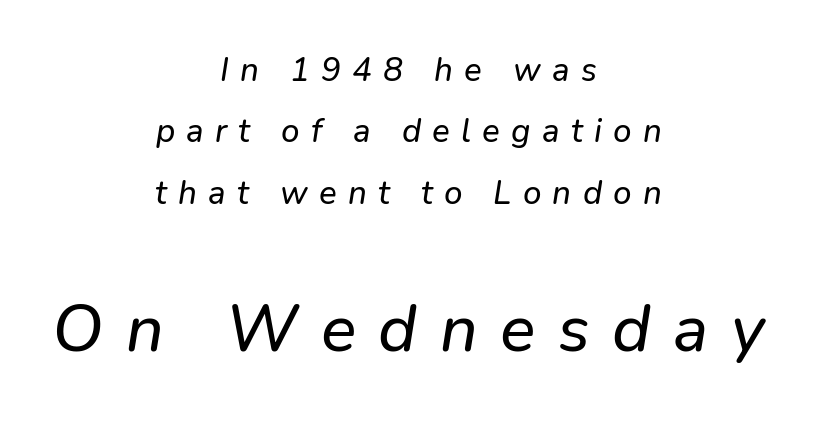
{"italic": "yes", "lean": "right", "slant_degrees": 9, "width": "normal", "stroke_contrast": "low", "x_height": "medium", "monospaced": "no", "underline": "no", "align": "center", "line_spacing_ratio": 1.86, "letter_spacing": "wide", "letter_spacing_em": 0.34, "larger_block": "second", "size_ratio": 2.0, "glyph_px": 66}
